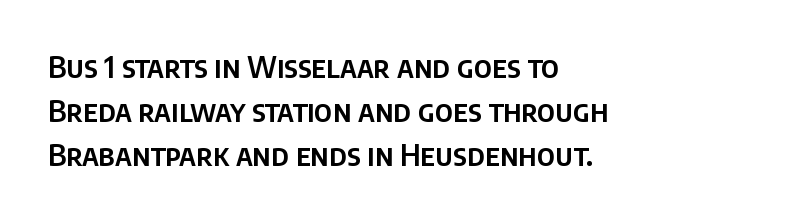
{"serif": "no", "italic": "no", "width": "normal", "stroke_contrast": "low", "x_height": "large", "monospaced": "no", "underline": "no", "align": "left", "line_spacing": "normal", "line_spacing_ratio": 1.51, "letter_spacing": "normal", "letter_spacing_em": 0.0, "glyph_px": 29}
